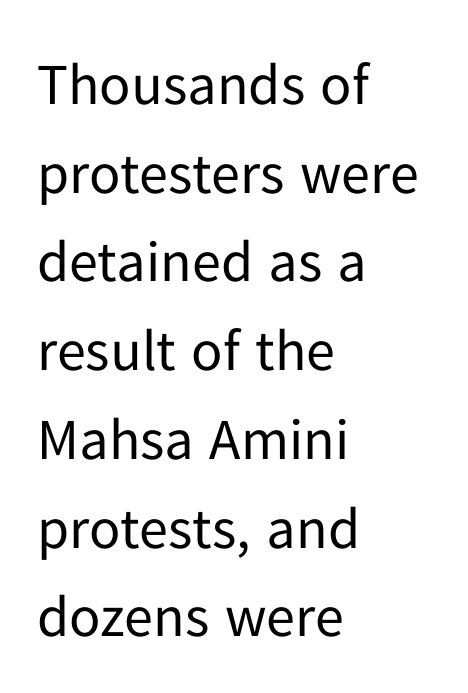
The image shows 58 px regular-weight sans-serif type, upright; set left-aligned, normal line spacing (1.53x), normal letter spacing, not underlined; low stroke contrast and a medium x-height.
